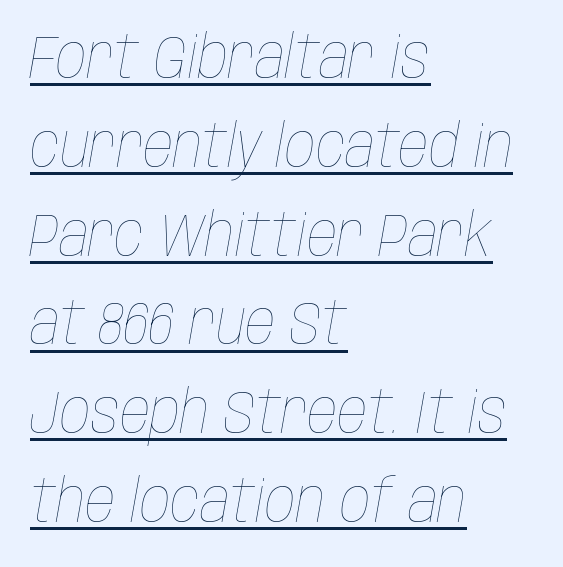
Style check: oblique. In terms of letterspacing, this is plain default setting. Each line of the rendering has a horizontal stroke beneath the glyphs. The rows are spaced the way most documents space them.
